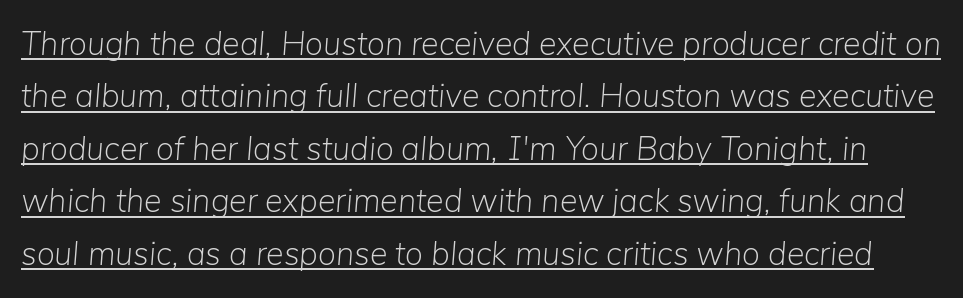
Q: Is the text bold? A: No.
Q: Is the text italic (slanted)? A: Yes, it leans right by about 5 degrees.
Q: Is the text underlined? A: Yes.
Q: Is the spacing between letters normal or unusually wide? A: Normal.
Q: Is the spacing between lines tight, normal or loose? A: Normal.
Q: Width (condensed, normal, or wide)? A: Normal.
Q: Stroke contrast? A: Low.
Q: x-height? A: Medium.
Q: Monospaced? A: No.
